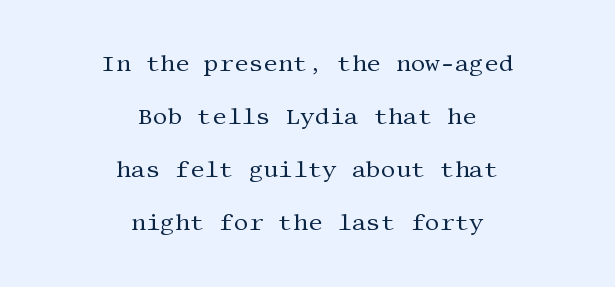
{"italic": "no", "bold": "no", "underline": "no", "align": "center", "line_spacing": "loose", "line_spacing_ratio": 2.31, "letter_spacing": "normal", "letter_spacing_em": 0.0, "glyph_px": 23}
